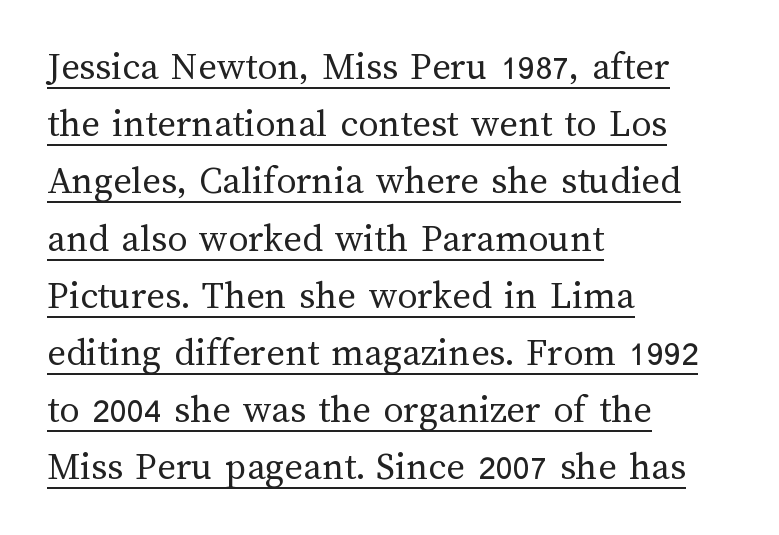
The image shows 40 px regular-weight type, upright; set left-aligned, normal line spacing (1.43x), normal letter spacing, underlined; medium stroke contrast and a medium x-height.
